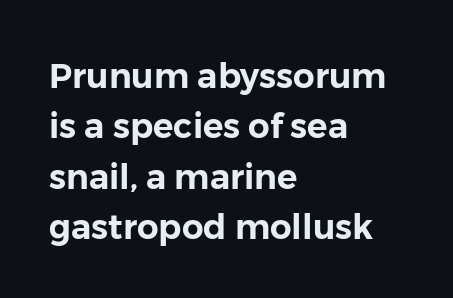
The glyphs in this specimen are sans serif. These lines stack with their left ends in a neat column. Clear beneath every line of the passage. This is roman type, the default non-slanted kind.
